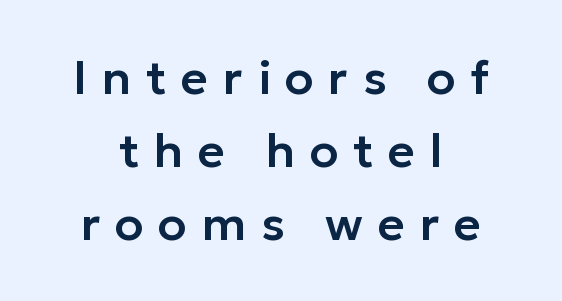
Each letter keeps its own natural width here, so spacing adapts to shape. Is this a sans? Yes — the strokes have no serifs. Posture: straight, roman, zero tilt. The words here are not underlined. Baseline-to-baseline distance is the conventional proportion of letter height. Substantial extra tracking has been applied to these lines.
